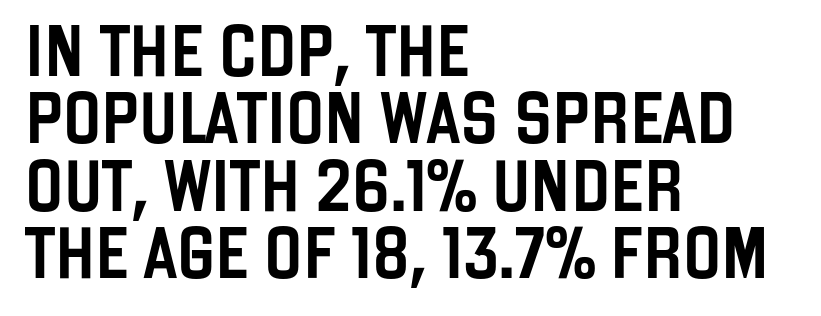
Bare-footed words on every line. The designer left line spacing at the default. You could not count columns in this text — the font is proportionally spaced. The letters stand straight up with perfectly vertical stems. Which margin do the lines hug? The left one — the right edge is uneven.
